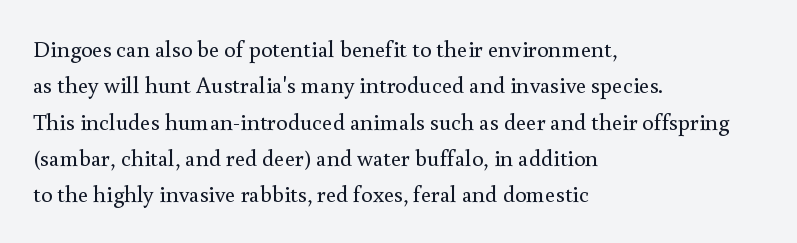
The image shows 23 px text type, upright; set left-aligned, normal line spacing (1.58x), normal letter spacing, not underlined.
